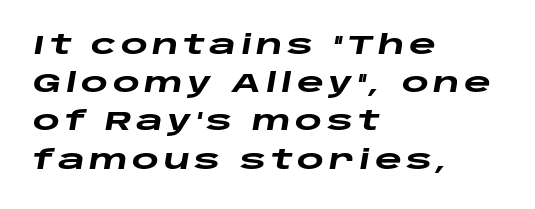
{"italic": "yes", "lean": "right", "slant_degrees": 10, "bold": "yes", "underline": "no", "align": "left", "line_spacing": "normal", "line_spacing_ratio": 1.47, "glyph_px": 26}
